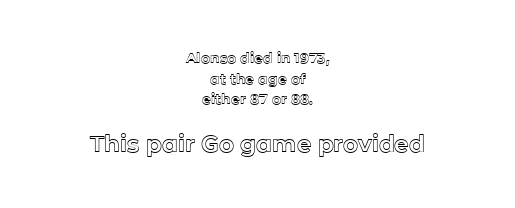
{"italic": "no", "underline": "no", "align": "center", "line_spacing": "normal", "line_spacing_ratio": 1.47, "letter_spacing": "normal", "letter_spacing_em": 0.0, "larger_block": "second", "size_ratio": 1.64, "glyph_px": 23}
